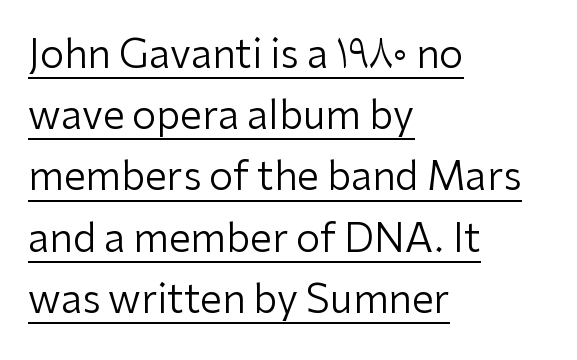
{"serif": "no", "italic": "no", "bold": "no", "weight": "regular", "width": "normal", "stroke_contrast": "low", "x_height": "medium", "monospaced": "no", "underline": "yes", "align": "left", "line_spacing": "normal", "line_spacing_ratio": 1.57, "letter_spacing": "normal", "letter_spacing_em": 0.0, "glyph_px": 39}
